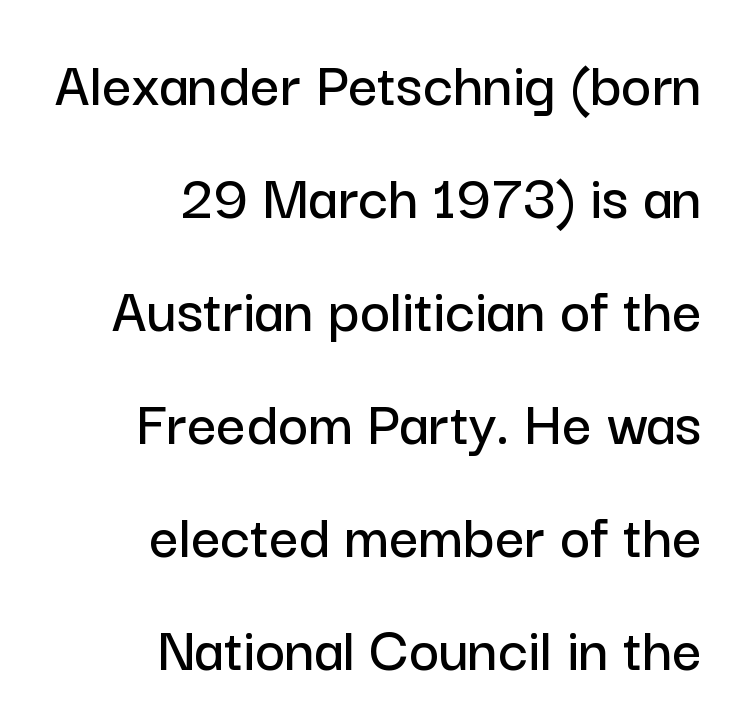
Q: Is the text italic (slanted)? A: No, it is upright.
Q: Is the typeface a serif or a sans-serif typeface? A: Sans-serif.
Q: Is the text underlined? A: No.
Q: How is the paragraph aligned? A: Right-aligned.
Q: Is the spacing between letters normal or unusually wide? A: Normal.
Q: Width (condensed, normal, or wide)? A: Normal.
Q: Stroke contrast? A: Low.
Q: x-height? A: Medium.
Q: Monospaced? A: No.
